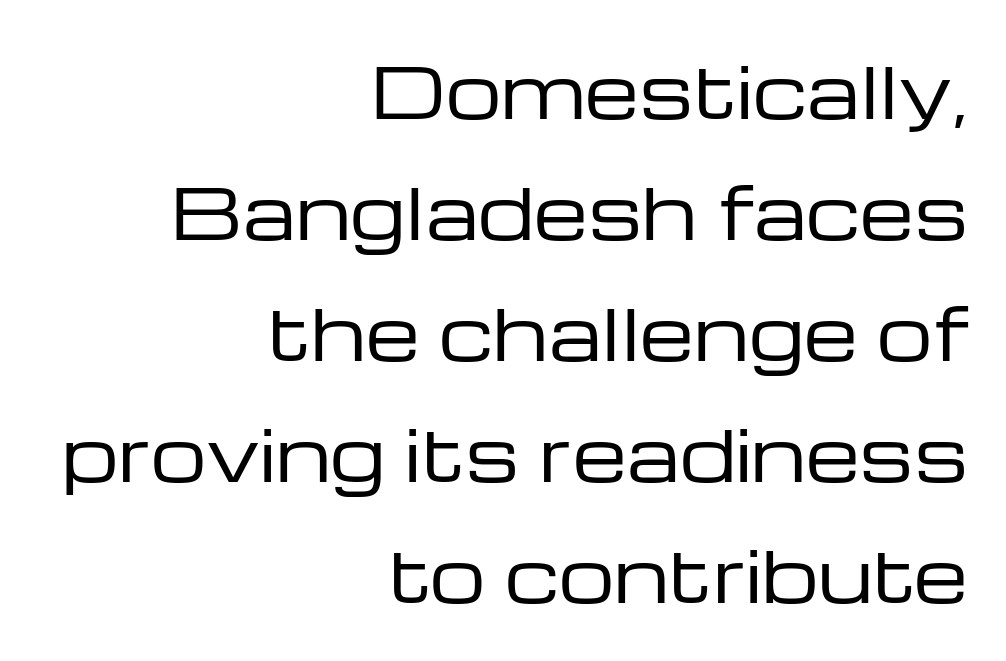
Q: Is the text bold? A: No.
Q: Is the text italic (slanted)? A: No, it is upright.
Q: Is the typeface a serif or a sans-serif typeface? A: Sans-serif.
Q: Is the text underlined? A: No.
Q: How is the paragraph aligned? A: Right-aligned.
Q: Is the spacing between letters normal or unusually wide? A: Normal.
Q: Width (condensed, normal, or wide)? A: Wide.
Q: Stroke contrast? A: Low.
Q: x-height? A: Medium.
Q: Monospaced? A: No.
